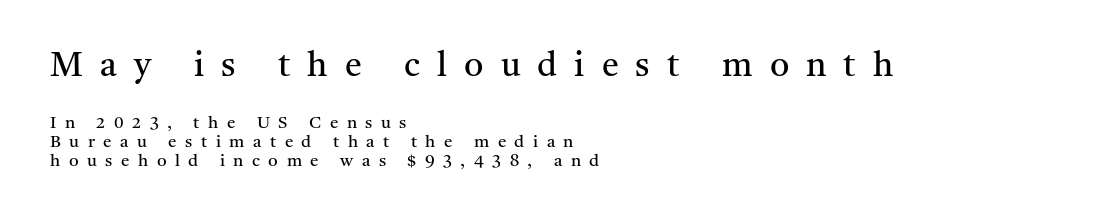
{"serif": "yes", "italic": "no", "bold": "no", "weight": "regular", "width": "normal", "stroke_contrast": "medium", "x_height": "medium", "monospaced": "no", "underline": "no", "align": "left", "line_spacing": "tight", "line_spacing_ratio": 1.11, "letter_spacing": "wide", "letter_spacing_em": 0.5, "larger_block": "first", "size_ratio": 2.0, "glyph_px": 34}
